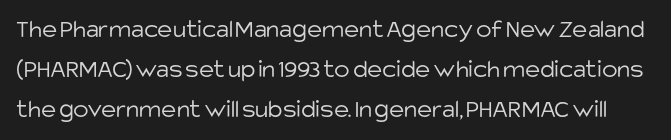
The image shows 26 px text type, upright; set normal line spacing (1.54x), normal letter spacing, not underlined.
